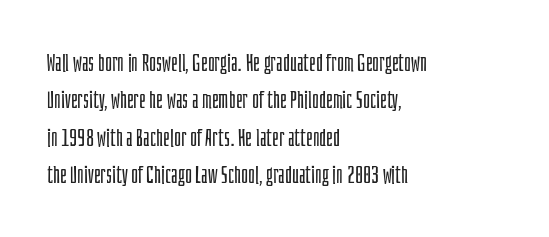
The image shows 24 px text type, upright; set left-aligned, normal line spacing (1.56x), normal letter spacing, not underlined.
